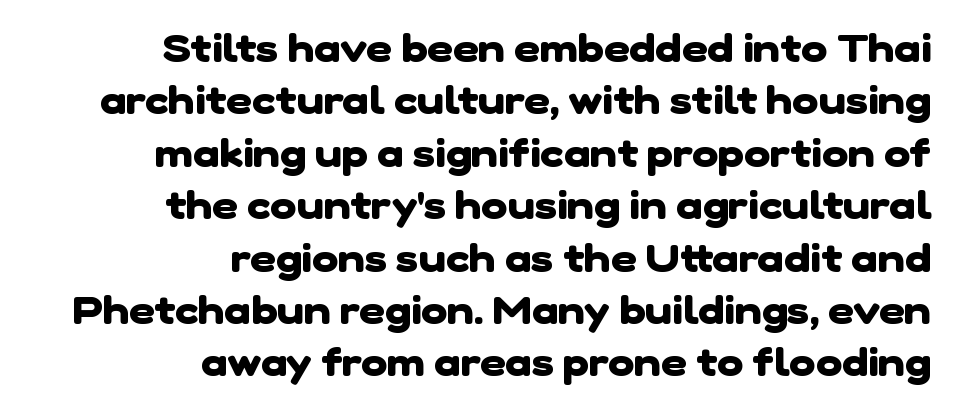
Q: Is the text bold? A: Yes.
Q: Is the typeface a serif or a sans-serif typeface? A: Sans-serif.
Q: Is the text underlined? A: No.
Q: How is the paragraph aligned? A: Right-aligned.
Q: Is the spacing between letters normal or unusually wide? A: Normal.
Q: Is the spacing between lines tight, normal or loose? A: Normal.
Q: Width (condensed, normal, or wide)? A: Normal.
Q: Stroke contrast? A: Low.
Q: x-height? A: Medium.
Q: Monospaced? A: No.
